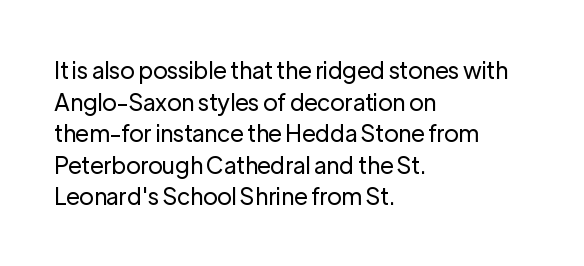
The strokes are not fattened; the text isn't bold. Beneath every word, the page is bare. Every row of glyphs begins at an identical x-position on the left. In terms of posture, this sample is upright.
